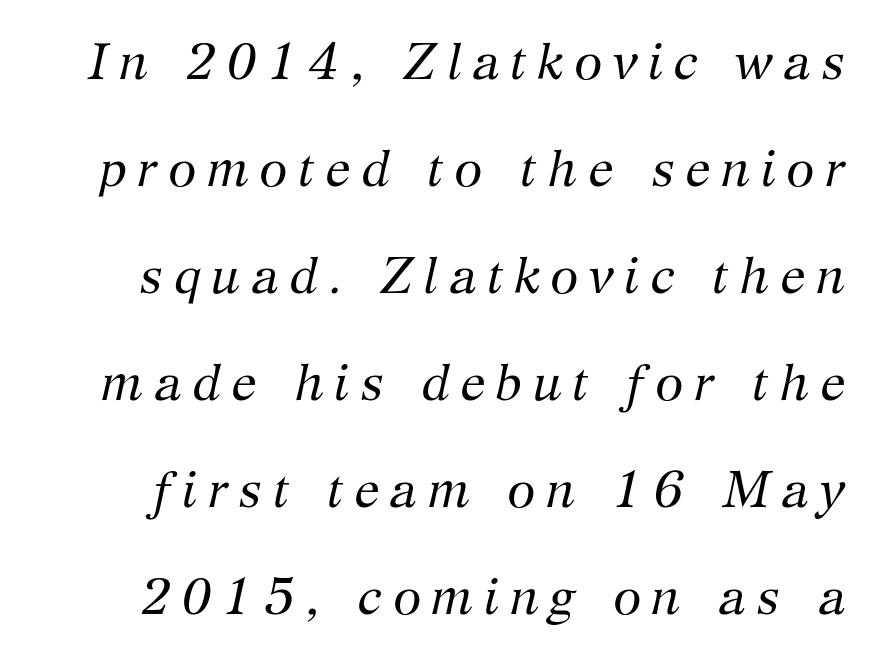
{"serif": "yes", "italic": "yes", "lean": "right", "slant_degrees": 12, "bold": "no", "weight": "regular", "width": "normal", "stroke_contrast": "medium", "x_height": "medium", "monospaced": "no", "underline": "no", "line_spacing": "loose", "line_spacing_ratio": 2.1, "letter_spacing": "wide", "letter_spacing_em": 0.21, "glyph_px": 51}
